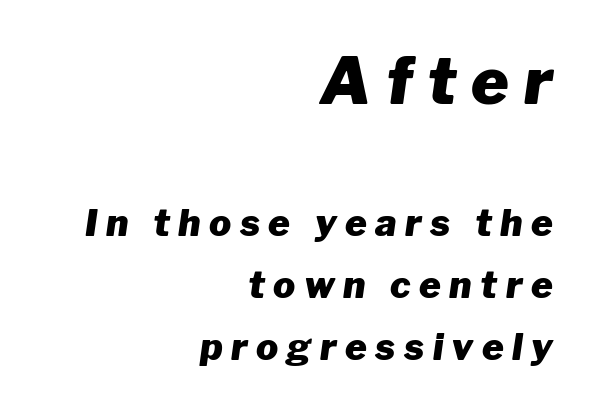
{"italic": "yes", "lean": "right", "slant_degrees": 8, "bold": "yes", "weight": "heavy", "width": "normal", "stroke_contrast": "low", "x_height": "medium", "monospaced": "no", "underline": "no", "align": "right", "line_spacing": "normal", "line_spacing_ratio": 1.67, "letter_spacing": "wide", "letter_spacing_em": 0.23, "larger_block": "first", "size_ratio": 1.73, "glyph_px": 64}
